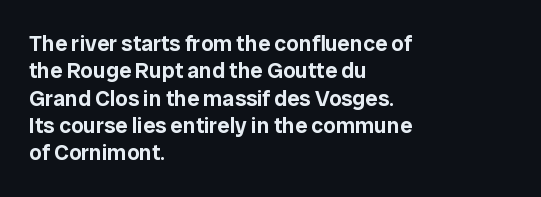
The image shows 22 px text type, upright; set left-aligned, line spacing 1.24x, normal letter spacing, not underlined.
